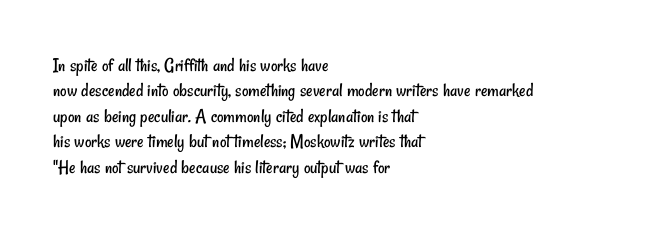
The image shows 20 px text type; set left-aligned, normal line spacing (1.27x), normal letter spacing, not underlined.
